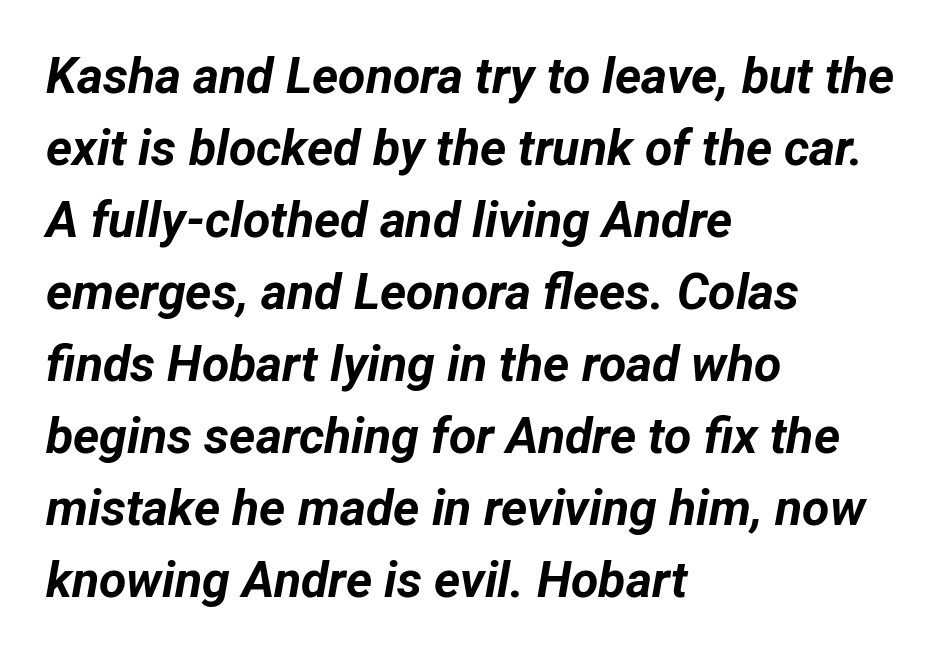
The rendering uses natural spacing where letterforms have individual widths. These lines were composed using italics. Line beginnings align vertically; line endings do not. Check under the words: just untouched page. In terms of weight, the rendering is a true, heavy bold. The passage shown stacks its lines at a standard gap.
